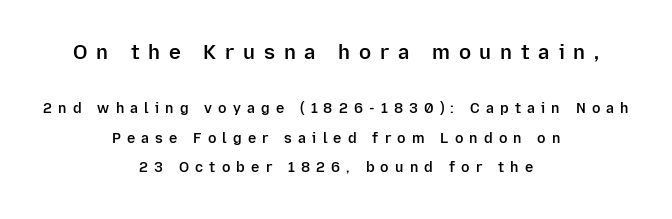
Q: Is the text bold? A: Semi-bold.
Q: Is the text italic (slanted)? A: No, it is upright.
Q: Is the text underlined? A: No.
Q: How is the paragraph aligned? A: Centered.
Q: Is the spacing between letters normal or unusually wide? A: Unusually wide.
Q: Is the spacing between lines tight, normal or loose? A: Loose.
Q: Which block of text is set in a larger size, the first (top) or the second (bottom)? A: The first (top) one.
